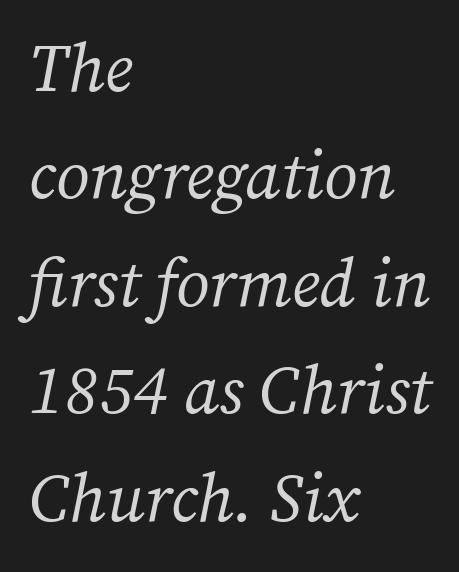
Q: Is the text bold? A: No.
Q: Is the text italic (slanted)? A: Yes, it leans right by about 12 degrees.
Q: Is the typeface a serif or a sans-serif typeface? A: Serif.
Q: Is the text underlined? A: No.
Q: How is the paragraph aligned? A: Left-aligned.
Q: Is the spacing between letters normal or unusually wide? A: Normal.
Q: Is the spacing between lines tight, normal or loose? A: Normal.
Q: Width (condensed, normal, or wide)? A: Normal.
Q: Stroke contrast? A: Medium.
Q: x-height? A: Medium.
Q: Monospaced? A: No.
